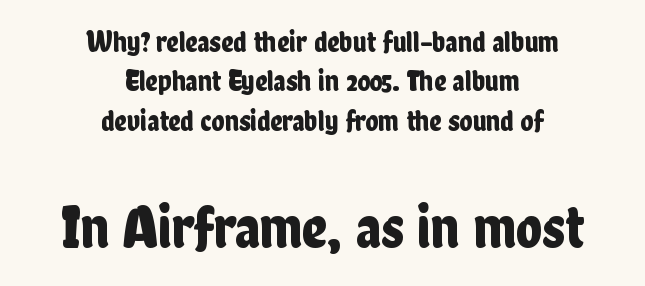
Only glyphs here, with clear space below each row. Visually the block forms a symmetrical silhouette, jagged on both flanks. Does the leading feel generous? No, just average. Posture: vertical.
